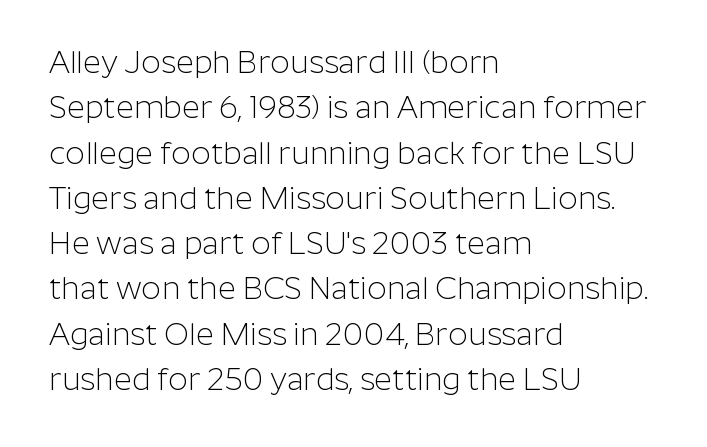
Vertical strokes here are truly vertical. Honestly, the row spacing looks completely unremarkable. What kind of face is this? One without serifs — a sans. The rendering uses natural spacing where letterforms have individual widths. A light-to-regular cut is what we see here.
